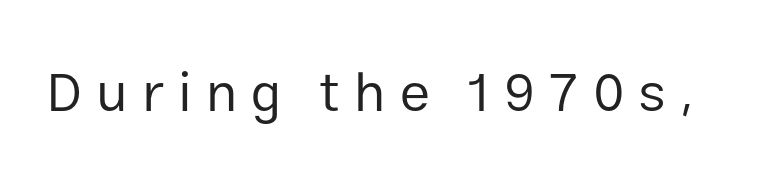
The image shows 55 px regular-weight sans-serif type, upright; set unusually wide letter spacing (+0.25 em), not underlined; low stroke contrast and a medium x-height.
